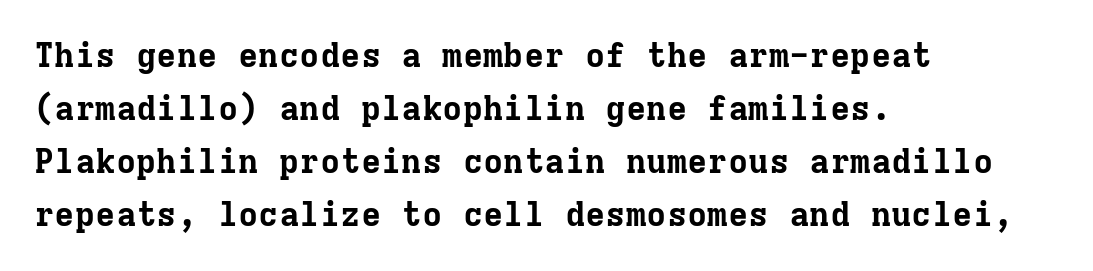
Q: Is the text bold? A: Yes.
Q: Is the text italic (slanted)? A: No, it is upright.
Q: Is the typeface a serif or a sans-serif typeface? A: Serif.
Q: Is the text underlined? A: No.
Q: How is the paragraph aligned? A: Left-aligned.
Q: Is the spacing between letters normal or unusually wide? A: Normal.
Q: Is the spacing between lines tight, normal or loose? A: Normal.
Q: Width (condensed, normal, or wide)? A: Normal.
Q: Stroke contrast? A: Low.
Q: x-height? A: Medium.
Q: Monospaced? A: Yes.
